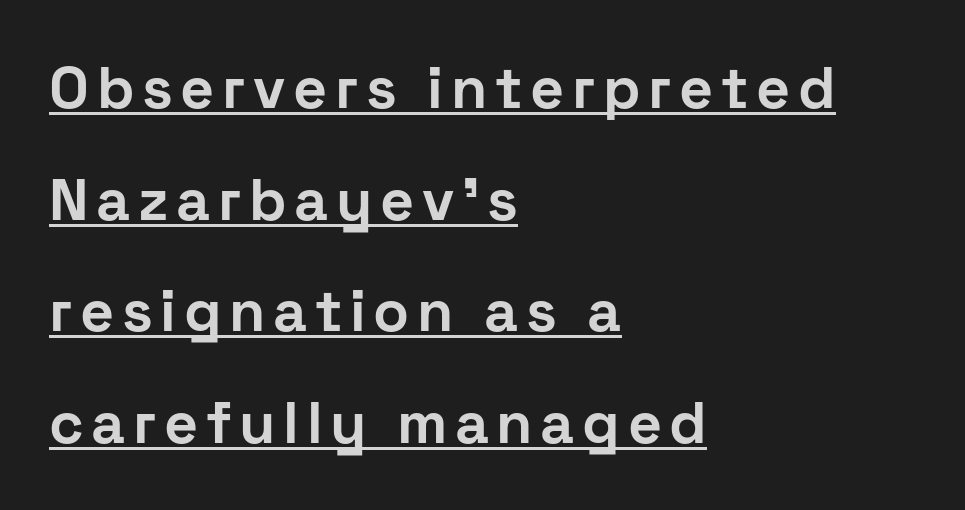
The image shows 59 px bold sans-serif type, upright; set left-aligned, line spacing 1.89x, underlined; low stroke contrast and a medium x-height.
